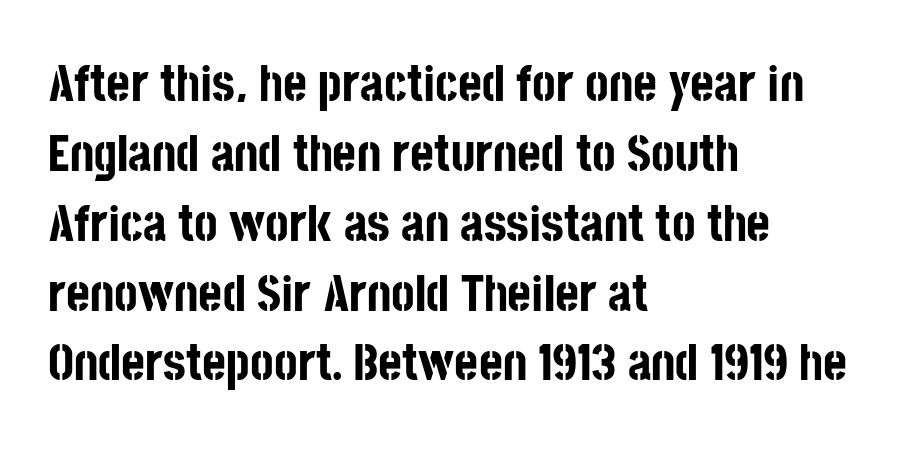
{"serif": "no", "italic": "no", "bold": "yes", "weight": "bold", "width": "condensed", "stroke_contrast": "low", "x_height": "large", "monospaced": "no", "underline": "no", "align": "left", "line_spacing": "normal", "line_spacing_ratio": 1.37, "letter_spacing": "normal", "letter_spacing_em": 0.0, "glyph_px": 51}
